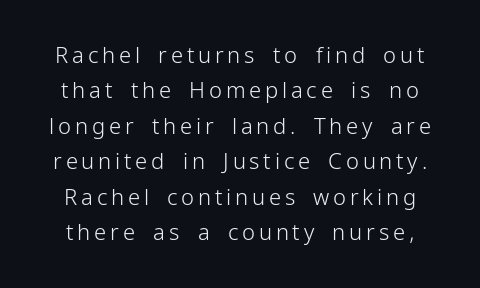
The image shows 22 px text type, upright; set normal line spacing (1.61x), not underlined.
